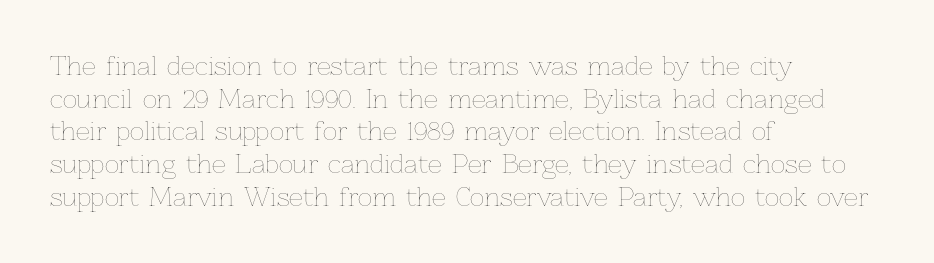
{"italic": "no", "bold": "no", "underline": "no", "align": "left", "line_spacing": "normal", "line_spacing_ratio": 1.31, "letter_spacing": "normal", "letter_spacing_em": 0.0, "glyph_px": 25}
